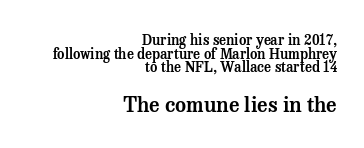
The image shows 21 px text type, upright; set right-aligned, tight line spacing (0.97x), normal letter spacing, not underlined; the second (bottom) block is 1.5x larger.
